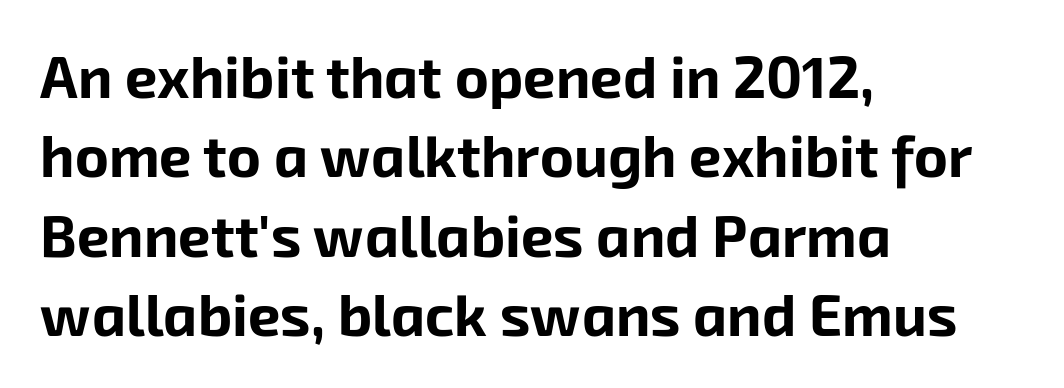
Q: Is the text bold? A: Yes.
Q: Is the typeface a serif or a sans-serif typeface? A: Sans-serif.
Q: Is the text underlined? A: No.
Q: How is the paragraph aligned? A: Left-aligned.
Q: Is the spacing between letters normal or unusually wide? A: Normal.
Q: Is the spacing between lines tight, normal or loose? A: Normal.
Q: Width (condensed, normal, or wide)? A: Normal.
Q: Stroke contrast? A: Low.
Q: x-height? A: Medium.
Q: Monospaced? A: No.
